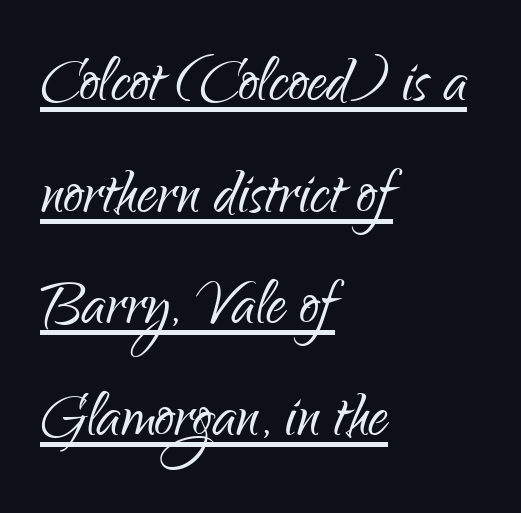
Proportional: the letters do not fall into vertical columns. A baseline rule has been typeset under these characters. A classic flush-left, rag-right setting is used for this passage. You could call the tracking neutral — neither tight nor loose. The passage shown is not bold in any degree.
